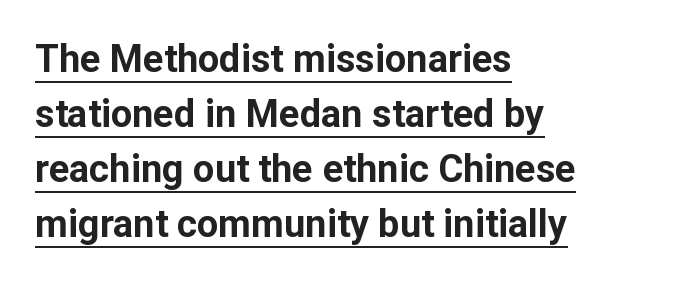
{"serif": "no", "italic": "no", "bold": "yes", "weight": "bold", "width": "normal", "stroke_contrast": "low", "x_height": "medium", "monospaced": "no", "underline": "yes", "align": "left", "line_spacing": "normal", "line_spacing_ratio": 1.45, "letter_spacing": "normal", "letter_spacing_em": 0.0, "glyph_px": 38}
